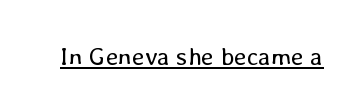
The image shows 25 px text type, upright; set normal letter spacing, underlined.
